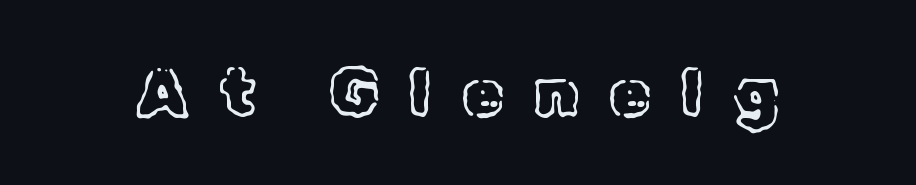
The image shows 66 px text type, upright; set unusually wide letter spacing (+0.47 em), not underlined; a medium x-height.
